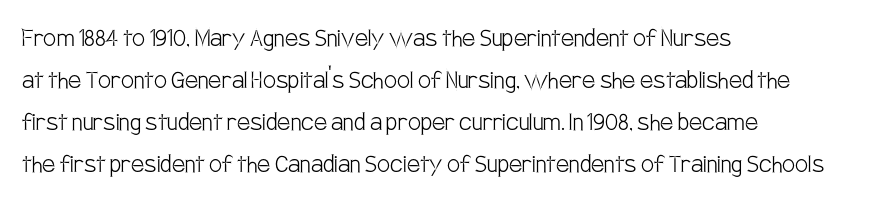
Observe the absence of serifs on each vertical stroke in this sample. The passage is arranged the way most books set body copy — flush left. Reading down the column, the eye jumps a familiar distance to each next line. Quick note: not italic, upright.
